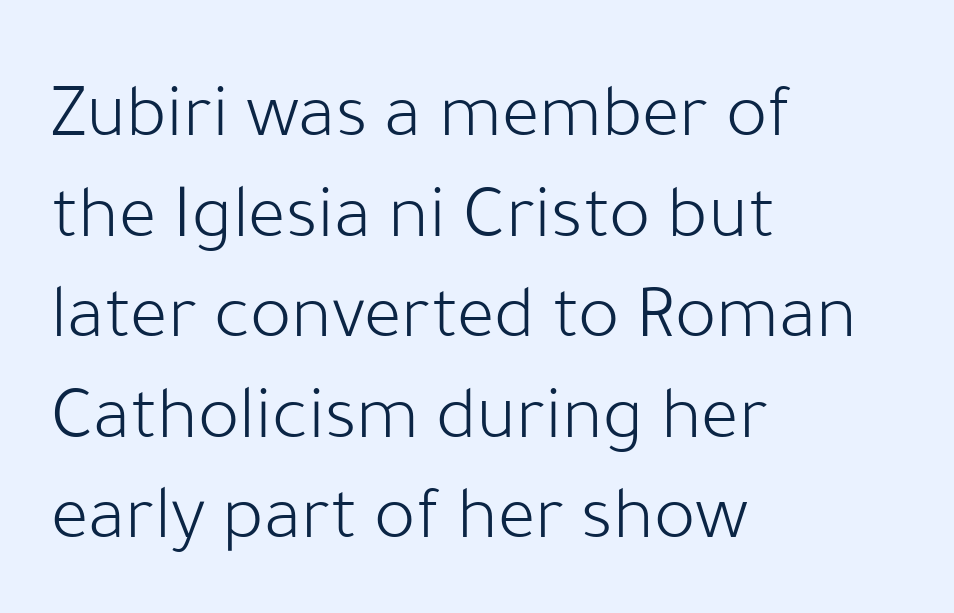
{"serif": "no", "italic": "no", "bold": "no", "weight": "light", "width": "normal", "stroke_contrast": "low", "x_height": "medium", "monospaced": "no", "underline": "no", "align": "left", "line_spacing": "normal", "line_spacing_ratio": 1.29, "letter_spacing": "normal", "letter_spacing_em": 0.0, "glyph_px": 78}
